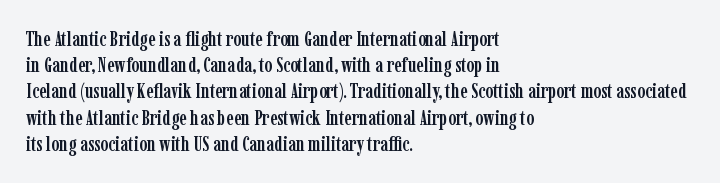
The image shows 21 px text type, upright; set left-aligned, normal line spacing (1.25x), normal letter spacing, not underlined.
